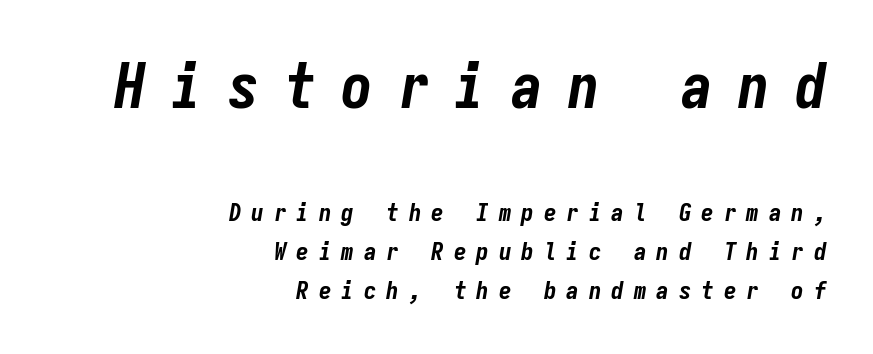
The rendering inserts visible extra space after every character. The face used here is monospaced, like something from a code editor. The designer left line spacing at the default. Bold? Absolutely — the strokes are thick and heavy. These lines were composed using italics. Check under the words: just untouched page.
